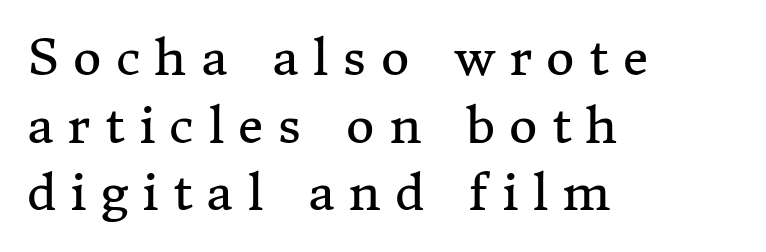
The image shows 49 px regular-weight serif type, upright; set left-aligned, normal line spacing (1.38x), unusually wide letter spacing (+0.29 em), not underlined; medium stroke contrast and a medium x-height.
